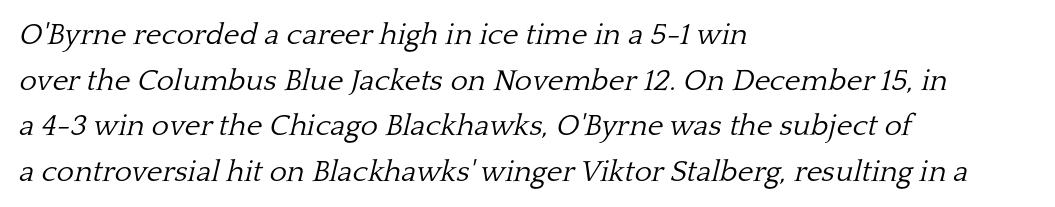
Q: Is the text bold? A: No.
Q: Is the text italic (slanted)? A: Yes, it leans right by about 13 degrees.
Q: Is the typeface a serif or a sans-serif typeface? A: Serif.
Q: Is the text underlined? A: No.
Q: How is the paragraph aligned? A: Left-aligned.
Q: Is the spacing between letters normal or unusually wide? A: Normal.
Q: Is the spacing between lines tight, normal or loose? A: Normal.
Q: Width (condensed, normal, or wide)? A: Normal.
Q: Stroke contrast? A: Low.
Q: x-height? A: Medium.
Q: Monospaced? A: No.
